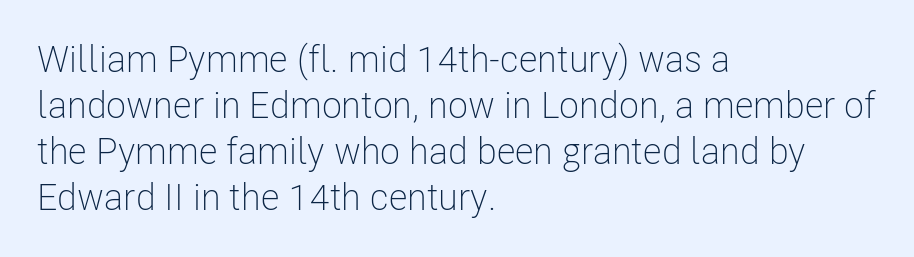
The passage shown is typed in a proportional face where columns would drift. Posture: straight, roman, zero tilt. The face used here is rendered with its standard letterfit. Decoration check: the copy has no underline. The designer went with a sans here, leaving each stem footless.
